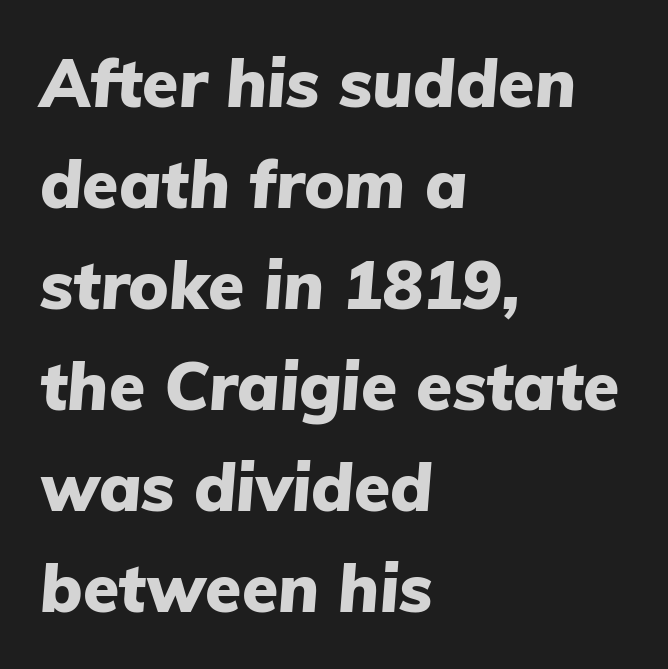
The image shows 66 px heavy type, italic (leaning right); set left-aligned, normal line spacing (1.53x), normal letter spacing, not underlined; low stroke contrast and a medium x-height.
